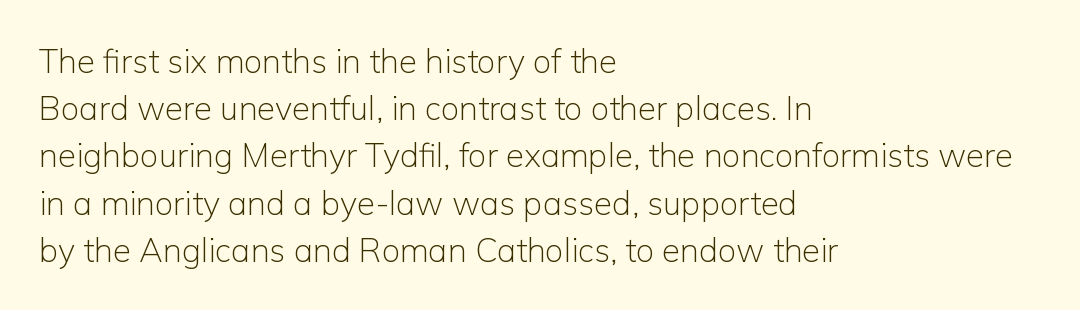
{"serif": "no", "italic": "no", "bold": "no", "weight": "light", "width": "normal", "stroke_contrast": "low", "x_height": "medium", "monospaced": "no", "underline": "no", "align": "left", "line_spacing": "normal", "line_spacing_ratio": 1.43, "letter_spacing": "normal", "letter_spacing_em": 0.0, "glyph_px": 33}
